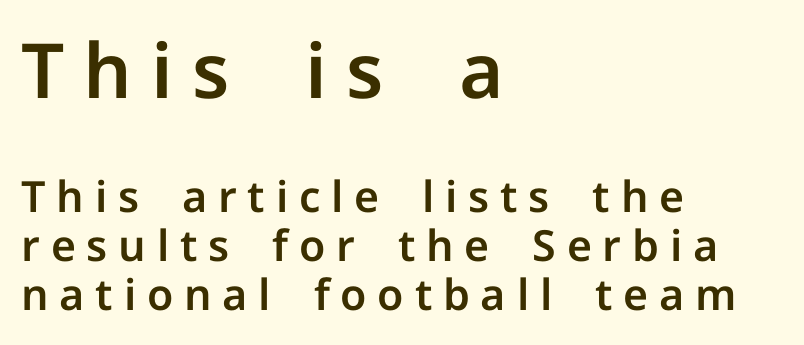
Q: Is the text italic (slanted)? A: No, it is upright.
Q: Is the typeface a serif or a sans-serif typeface? A: Sans-serif.
Q: Is the text underlined? A: No.
Q: How is the paragraph aligned? A: Left-aligned.
Q: Is the spacing between letters normal or unusually wide? A: Unusually wide.
Q: Is the spacing between lines tight, normal or loose? A: Tight.
Q: Which block of text is set in a larger size, the first (top) or the second (bottom)? A: The first (top) one.
Q: Width (condensed, normal, or wide)? A: Normal.
Q: Stroke contrast? A: Low.
Q: x-height? A: Medium.
Q: Monospaced? A: No.
